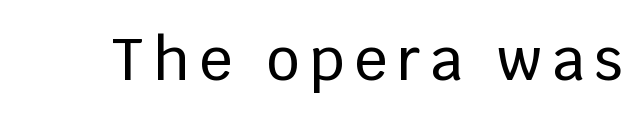
{"serif": "no", "italic": "no", "width": "normal", "stroke_contrast": "low", "x_height": "large", "monospaced": "no", "underline": "no", "glyph_px": 58}
